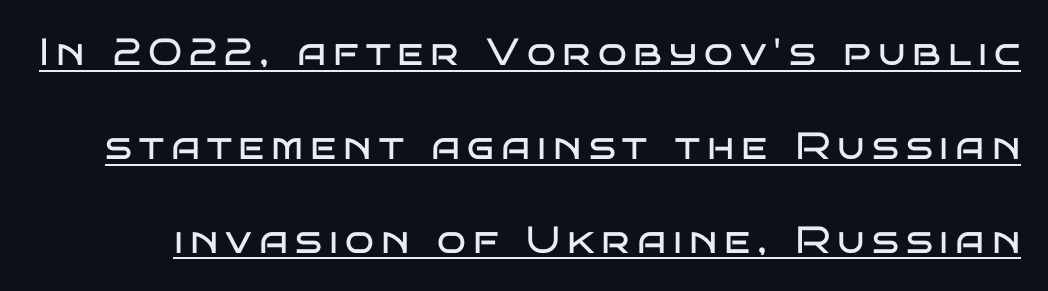
{"serif": "no", "italic": "no", "bold": "no", "weight": "regular", "width": "wide", "stroke_contrast": "low", "x_height": "large", "monospaced": "no", "underline": "yes", "line_spacing": "loose", "line_spacing_ratio": 2.47, "glyph_px": 38}
